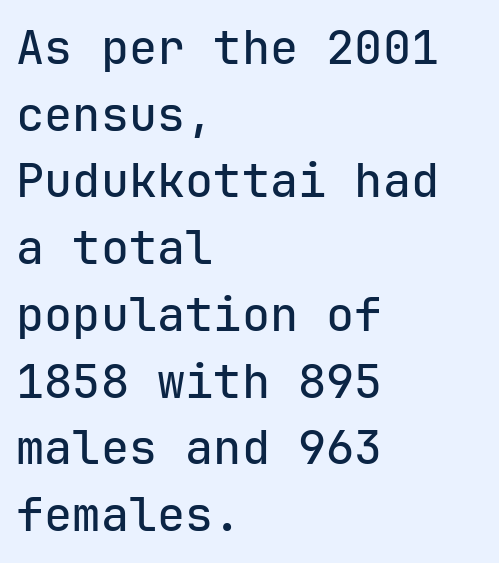
Q: Is the text italic (slanted)? A: No, it is upright.
Q: Is the typeface a serif or a sans-serif typeface? A: Sans-serif.
Q: Is the text underlined? A: No.
Q: How is the paragraph aligned? A: Left-aligned.
Q: Is the spacing between letters normal or unusually wide? A: Normal.
Q: Is the spacing between lines tight, normal or loose? A: Normal.
Q: Width (condensed, normal, or wide)? A: Normal.
Q: Stroke contrast? A: Low.
Q: x-height? A: Medium.
Q: Monospaced? A: Yes.
